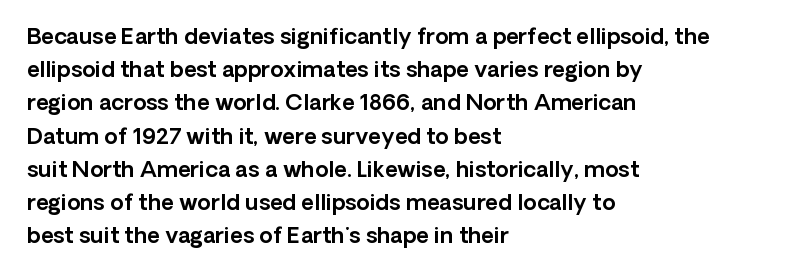
Q: Is the text italic (slanted)? A: No, it is upright.
Q: Is the text underlined? A: No.
Q: How is the paragraph aligned? A: Left-aligned.
Q: Is the spacing between letters normal or unusually wide? A: Normal.
Q: Is the spacing between lines tight, normal or loose? A: Normal.
